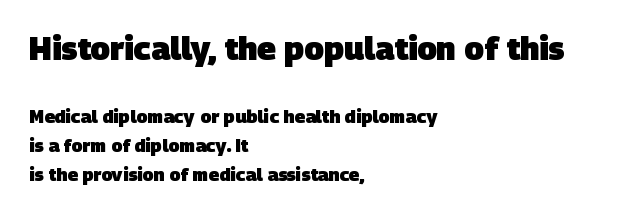
The image shows 32 px heavy sans-serif type; set left-aligned, normal line spacing (1.59x), normal letter spacing, not underlined; the first (top) block is 1.78x larger; low stroke contrast and a large x-height.
